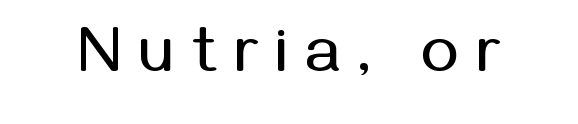
{"serif": "no", "italic": "no", "width": "normal", "stroke_contrast": "medium", "x_height": "medium", "monospaced": "no", "underline": "no", "letter_spacing": "wide", "letter_spacing_em": 0.28, "glyph_px": 63}
